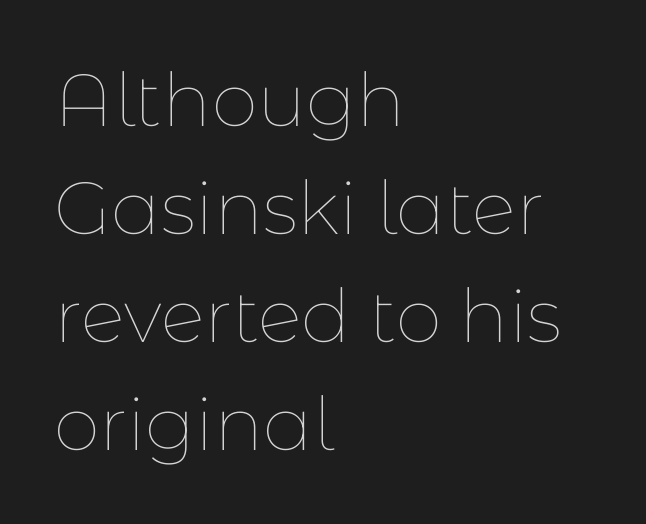
The image shows 74 px thin type, upright; set left-aligned, normal line spacing (1.46x), normal letter spacing, not underlined; low stroke contrast and a medium x-height.
